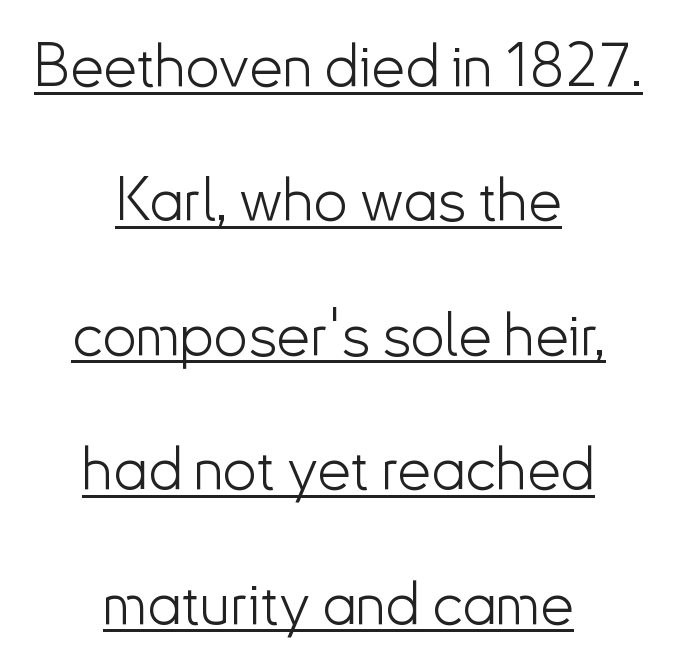
This sample uses plain, unmodified letter spacing. Every character sits straight up, as roman type does. A light-to-regular cut is what we see here. Every word sits above its own underline. The type family on display is of the sans-serif kind.
